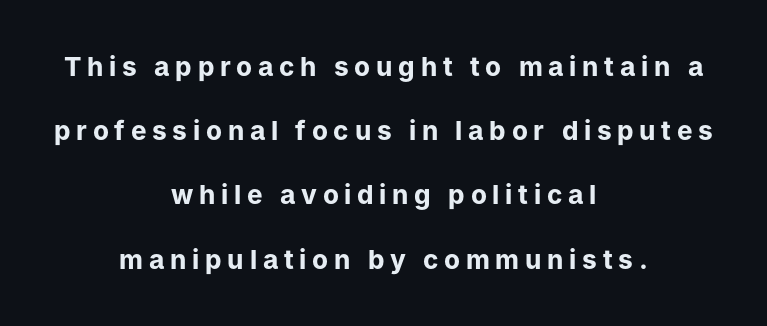
Each line is balanced around a shared central axis. The vertical gap from one line to the next is large. The strokes are fattened all the way to bold. Quick note: underline off. This sample uses expanded letter spacing, leaving extra air between glyphs.
